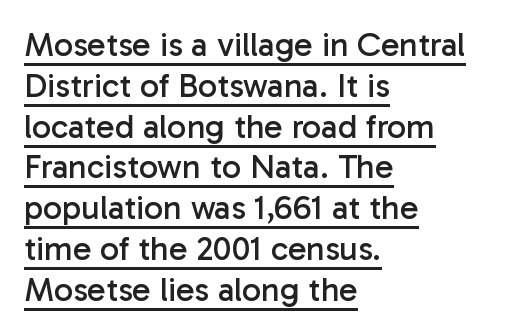
No feet cap the strokes, marking this as sans-serif type. This sample carries an underscore along the baseline area. Words appear dense and cohesive because spacing is normal. Unlike italic type, these characters show no tilt at all.
